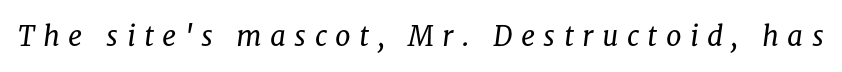
{"serif": "yes", "italic": "yes", "lean": "right", "slant_degrees": 8, "bold": "no", "weight": "regular", "width": "normal", "stroke_contrast": "low", "x_height": "medium", "monospaced": "no", "underline": "no", "letter_spacing": "wide", "letter_spacing_em": 0.3, "glyph_px": 28}
